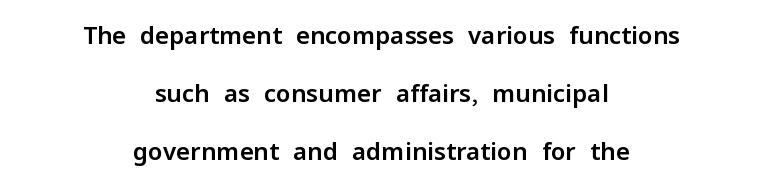
Q: Is the text italic (slanted)? A: No, it is upright.
Q: Is the text underlined? A: No.
Q: How is the paragraph aligned? A: Centered.
Q: Is the spacing between letters normal or unusually wide? A: Normal.
Q: Is the spacing between lines tight, normal or loose? A: Loose.
